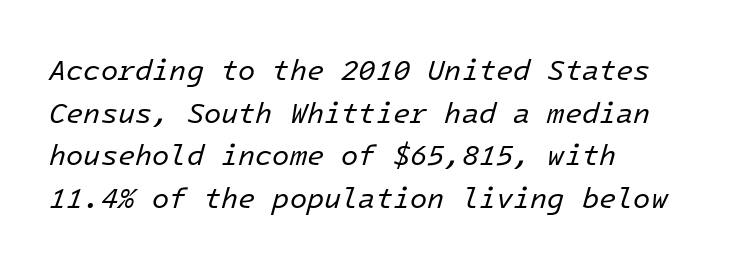
{"italic": "yes", "lean": "right", "slant_degrees": 16, "bold": "no", "weight": "regular", "width": "normal", "stroke_contrast": "low", "x_height": "medium", "underline": "no", "align": "left", "line_spacing": "normal", "line_spacing_ratio": 1.52, "letter_spacing": "normal", "letter_spacing_em": 0.0, "glyph_px": 28}
